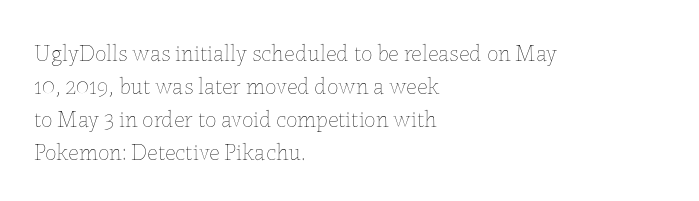
Q: Is the text bold? A: No.
Q: Is the text italic (slanted)? A: No, it is upright.
Q: Is the text underlined? A: No.
Q: How is the paragraph aligned? A: Left-aligned.
Q: Is the spacing between letters normal or unusually wide? A: Normal.
Q: Is the spacing between lines tight, normal or loose? A: Normal.
